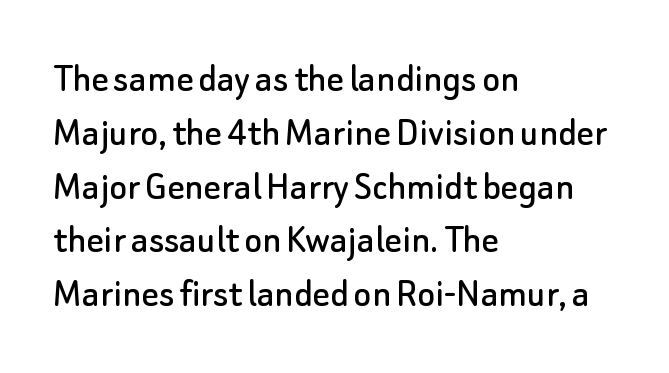
{"serif": "no", "italic": "no", "width": "normal", "stroke_contrast": "low", "x_height": "small", "monospaced": "no", "underline": "no", "align": "left", "line_spacing": "normal", "line_spacing_ratio": 1.28, "letter_spacing": "normal", "letter_spacing_em": 0.0, "glyph_px": 42}
